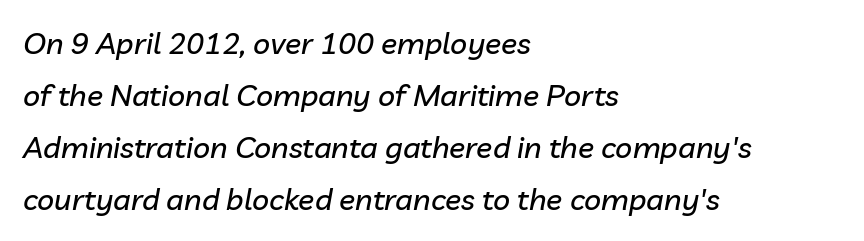
Q: Is the text italic (slanted)? A: Yes, it leans right by about 10 degrees.
Q: Is the text underlined? A: No.
Q: How is the paragraph aligned? A: Left-aligned.
Q: Is the spacing between letters normal or unusually wide? A: Normal.
Q: Width (condensed, normal, or wide)? A: Normal.
Q: Stroke contrast? A: Low.
Q: x-height? A: Medium.
Q: Monospaced? A: No.
